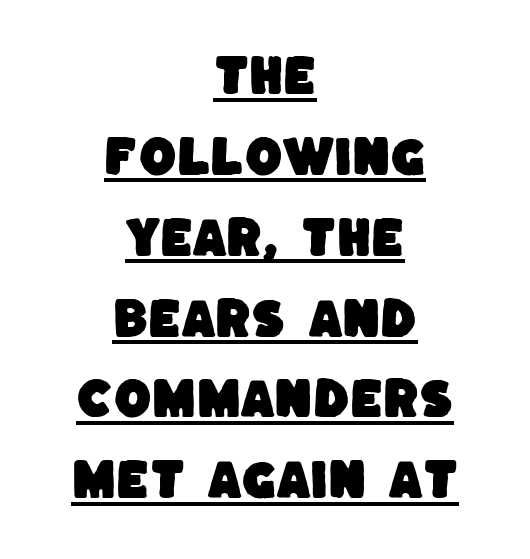
The image shows 43 px sans-serif type; set centered, line spacing 1.88x, normal letter spacing, underlined; low stroke contrast and a large x-height.
